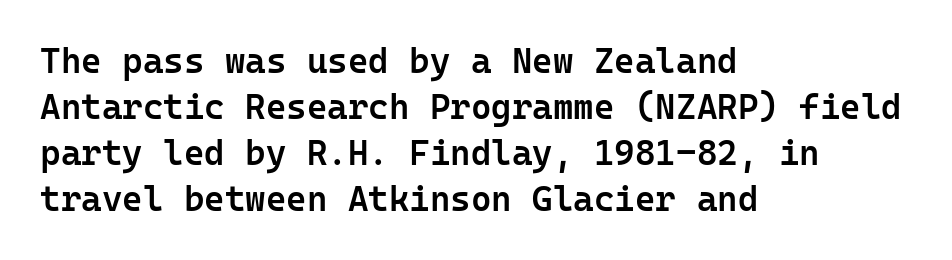
The image shows 35 px semibold sans-serif type, upright, monospaced; set left-aligned, normal line spacing (1.31x), normal letter spacing, not underlined; low stroke contrast and a medium x-height.
